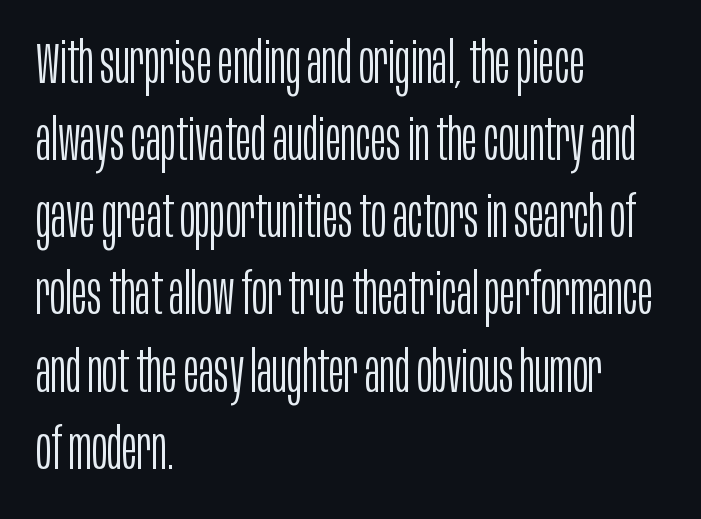
Q: Is the text bold? A: No.
Q: Is the text italic (slanted)? A: No, it is upright.
Q: Is the typeface a serif or a sans-serif typeface? A: Sans-serif.
Q: Is the text underlined? A: No.
Q: How is the paragraph aligned? A: Left-aligned.
Q: Is the spacing between letters normal or unusually wide? A: Normal.
Q: Is the spacing between lines tight, normal or loose? A: Normal.
Q: Width (condensed, normal, or wide)? A: Condensed.
Q: Stroke contrast? A: Low.
Q: x-height? A: Large.
Q: Monospaced? A: No.
